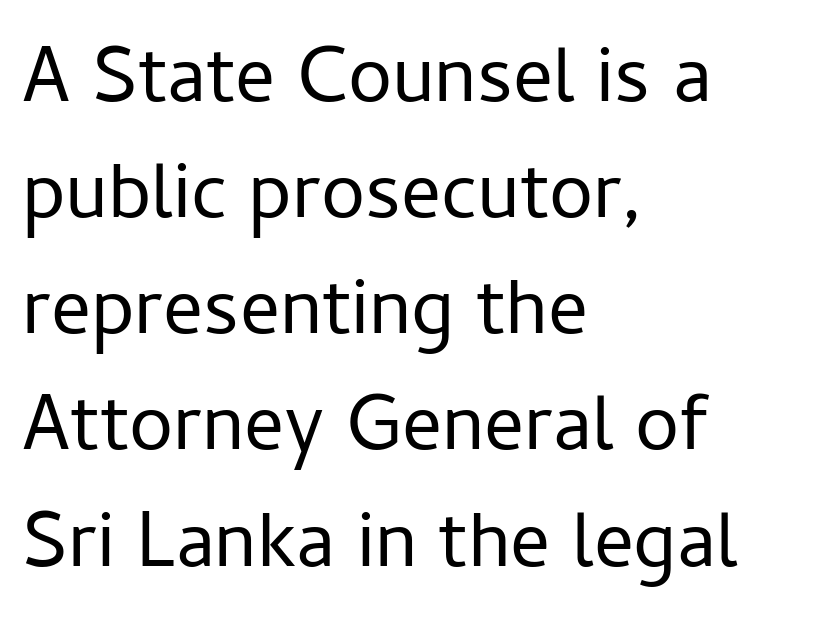
The image shows 79 px regular-weight sans-serif type, upright; set left-aligned, normal line spacing (1.47x), normal letter spacing, not underlined; low stroke contrast and a medium x-height.
